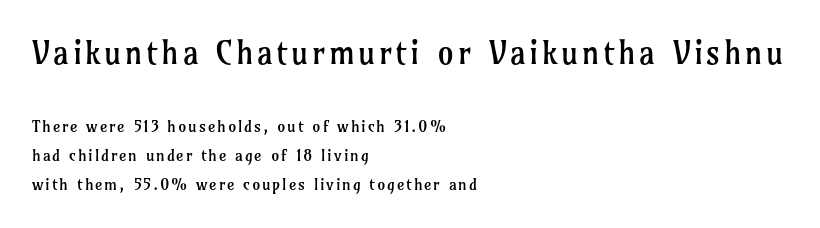
Note the varied advance widths — an 'i' is clearly narrower than an 'm'. The emphasis by scale lands on block number one, above. Underline: absent. Letters have the restrained weight of plain body copy at most.
